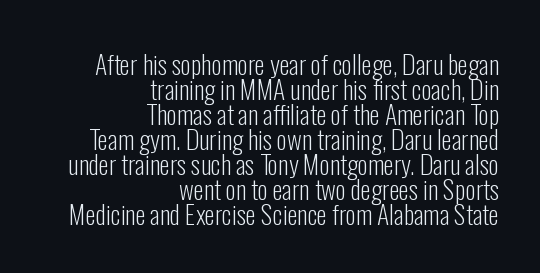
{"italic": "no", "bold": "no", "underline": "no", "align": "right", "line_spacing": "tight", "line_spacing_ratio": 0.96, "letter_spacing": "normal", "letter_spacing_em": 0.0, "glyph_px": 26}
